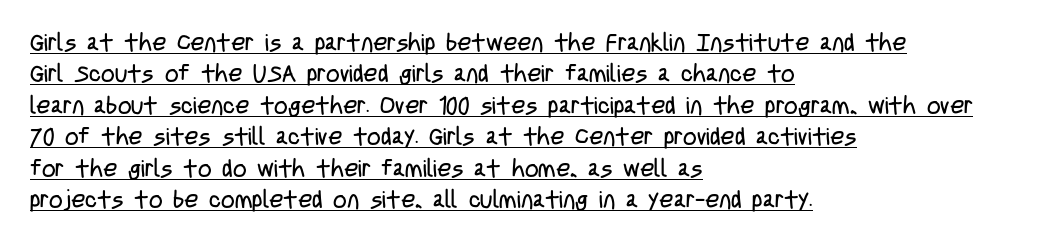
The image shows 24 px text type, upright; set left-aligned, normal line spacing (1.31x), normal letter spacing, underlined.
